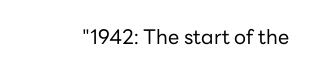
Q: Is the text bold? A: No.
Q: Is the text italic (slanted)? A: No, it is upright.
Q: Is the text underlined? A: No.
Q: Is the spacing between letters normal or unusually wide? A: Normal.
